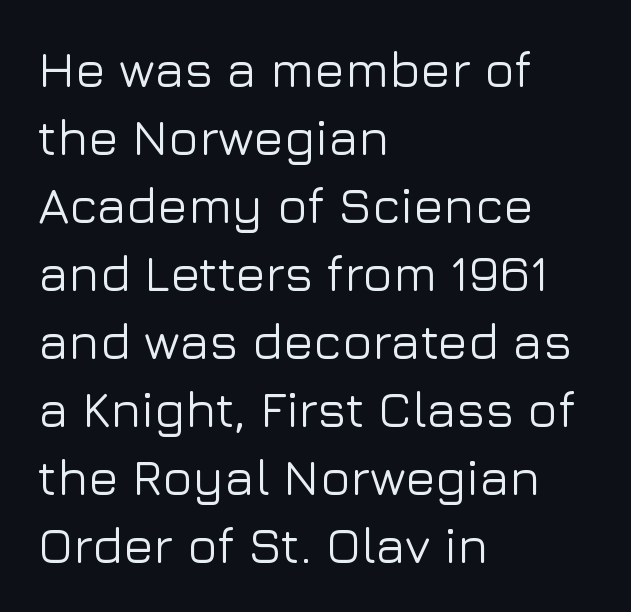
Q: Is the text italic (slanted)? A: No, it is upright.
Q: Is the typeface a serif or a sans-serif typeface? A: Sans-serif.
Q: Is the text underlined? A: No.
Q: How is the paragraph aligned? A: Left-aligned.
Q: Is the spacing between letters normal or unusually wide? A: Normal.
Q: Is the spacing between lines tight, normal or loose? A: Normal.
Q: Width (condensed, normal, or wide)? A: Normal.
Q: Stroke contrast? A: Low.
Q: x-height? A: Medium.
Q: Monospaced? A: No.
